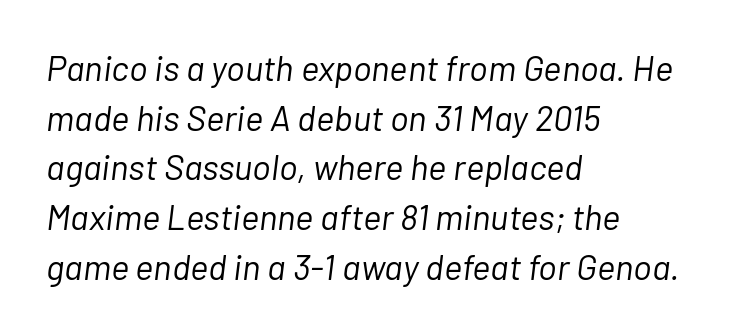
The image shows 35 px light type, italic (leaning right); set left-aligned, normal line spacing (1.42x), normal letter spacing, not underlined; low stroke contrast and a medium x-height.
